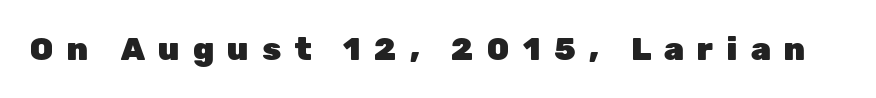
Honestly, the letter spacing is so wide it's the main thing you notice. Type style note: lacks serifs. This rendering features lettering with no underline. Tall strokes in this sample are plumb rather than angled. You could not count columns in this text — the font is proportionally spaced. How heavy is the stroke? Heavy — this is a bold.
